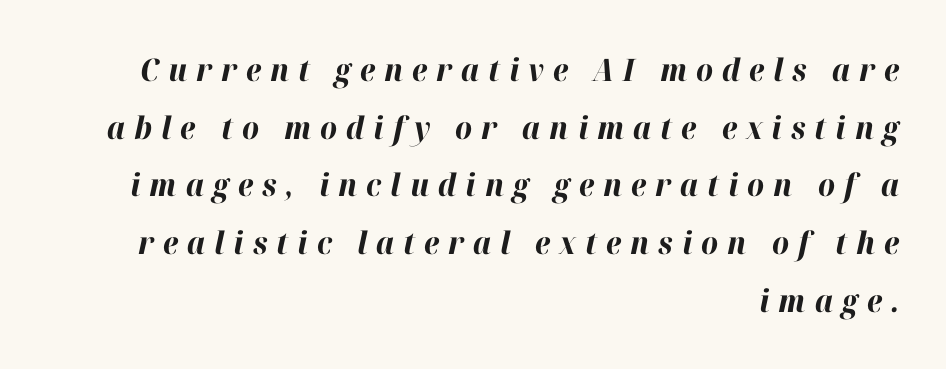
{"italic": "yes", "lean": "right", "slant_degrees": 12, "bold": "yes", "weight": "bold", "width": "normal", "stroke_contrast": "high", "x_height": "medium", "monospaced": "no", "underline": "no", "align": "right", "line_spacing_ratio": 1.86, "letter_spacing": "wide", "letter_spacing_em": 0.29, "glyph_px": 31}
